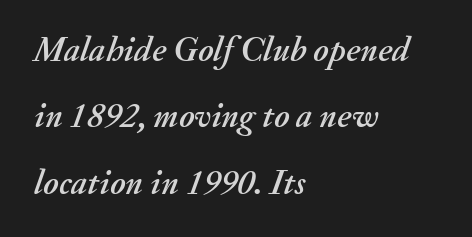
The image shows 35 px text type, italic (leaning right); set left-aligned, loose line spacing (1.9x), normal letter spacing, not underlined; medium stroke contrast and a small x-height.
